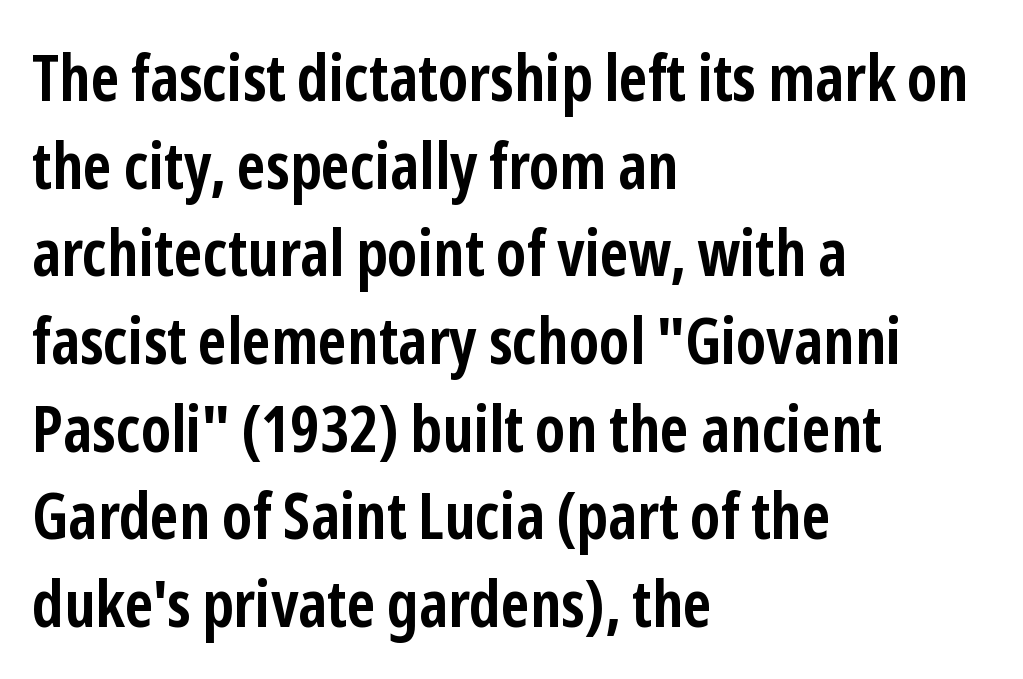
The image shows 64 px semibold, condensed sans-serif type, upright; set left-aligned, normal line spacing (1.37x), normal letter spacing, not underlined; low stroke contrast and a medium x-height.
